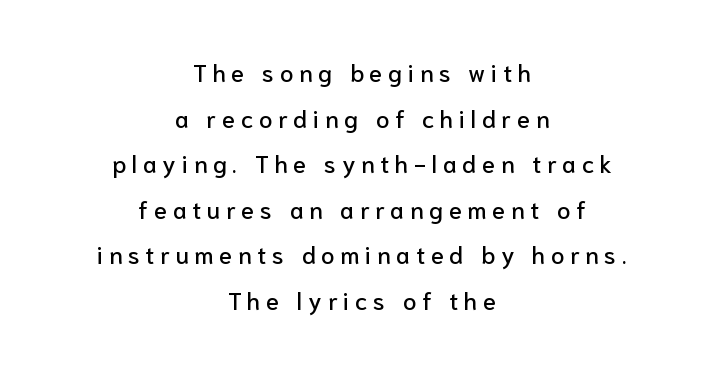
The image shows 24 px text type, upright; set centered, loose line spacing (1.9x), unusually wide letter spacing (+0.24 em), not underlined.
